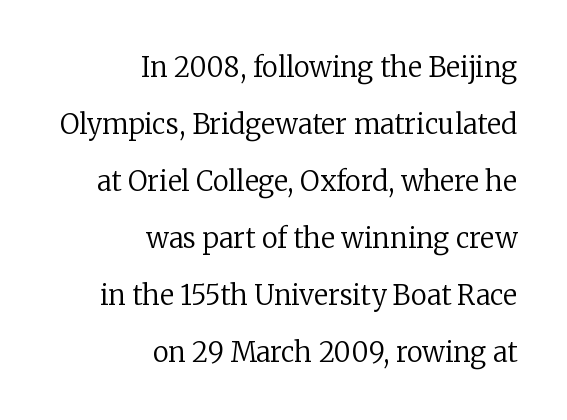
{"italic": "no", "bold": "no", "underline": "no", "align": "right", "line_spacing": "loose", "line_spacing_ratio": 2.11, "letter_spacing": "normal", "letter_spacing_em": 0.0, "glyph_px": 27}
